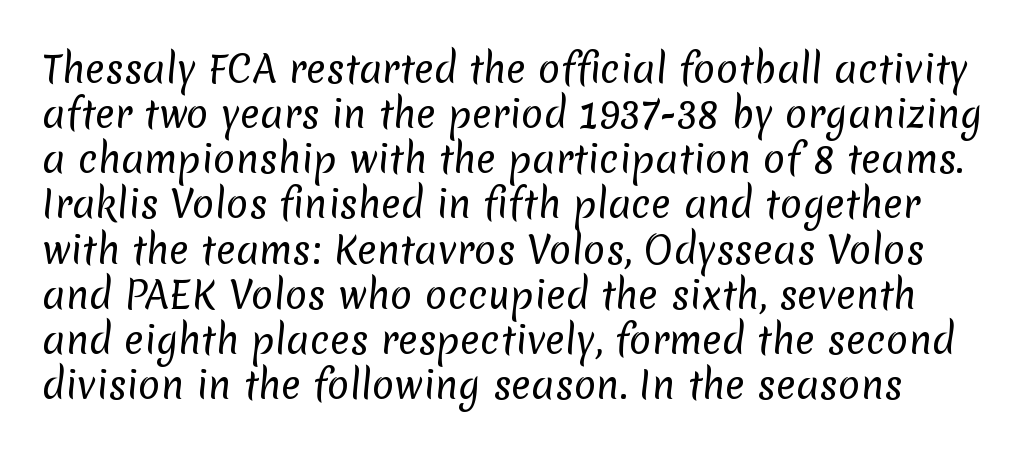
Q: Is the text bold? A: No.
Q: Is the typeface a serif or a sans-serif typeface? A: Sans-serif.
Q: Is the text underlined? A: No.
Q: Is the spacing between letters normal or unusually wide? A: Normal.
Q: Width (condensed, normal, or wide)? A: Normal.
Q: Stroke contrast? A: Low.
Q: x-height? A: Medium.
Q: Monospaced? A: No.
